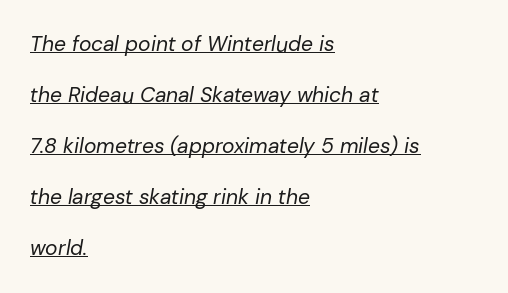
Each new line begins a long way beneath the previous one. The letters look calm and open, with moderate or lighter stems. Is the letter spacing exaggerated? No — it looks like the ordinary default. Left-aligned paragraph, ragged on the right. Observe the lean: these are italic letterforms. Does a line run under the words? Yes, clearly.
